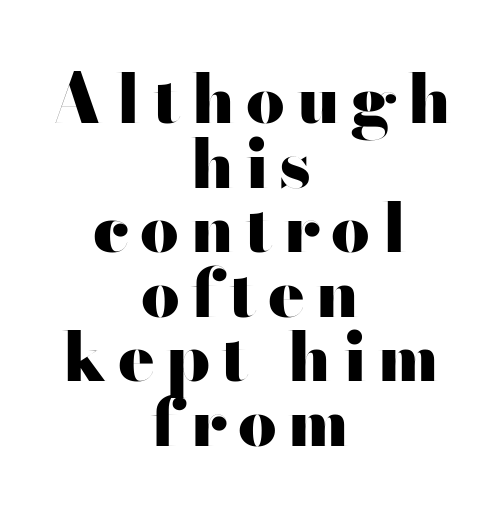
The image shows 68 px heavy, wide type, upright; set centered, tight line spacing (0.95x), not underlined; high stroke contrast and a small x-height.
